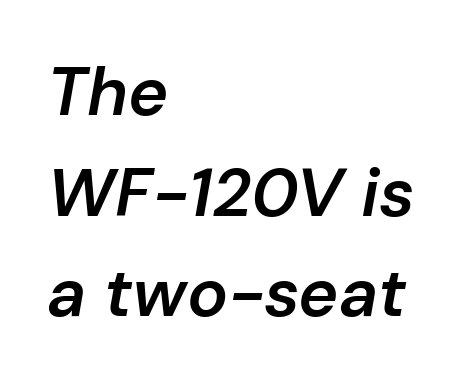
The image shows 68 px semibold type, italic (leaning right); set left-aligned, normal line spacing (1.48x), normal letter spacing, not underlined; low stroke contrast and a medium x-height.
